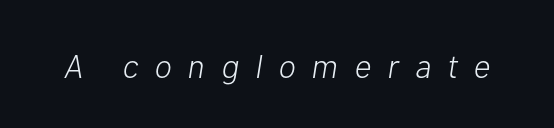
{"italic": "yes", "lean": "right", "slant_degrees": 10, "bold": "no", "weight": "light", "width": "normal", "stroke_contrast": "low", "x_height": "medium", "monospaced": "no", "underline": "no", "letter_spacing": "wide", "letter_spacing_em": 0.49, "glyph_px": 33}
